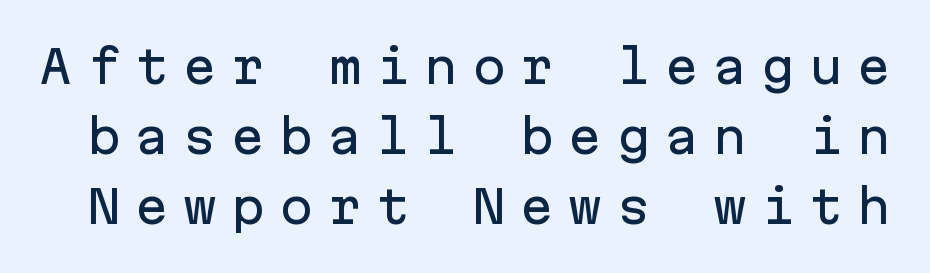
This rendering widens character spacing well past its baseline value. Look at the bottom of the vertical strokes: they stop flat, with no serifs. The rendering uses typewriter-style spacing with identical character cells. Regular leading. Posture: straight, roman, zero tilt.
